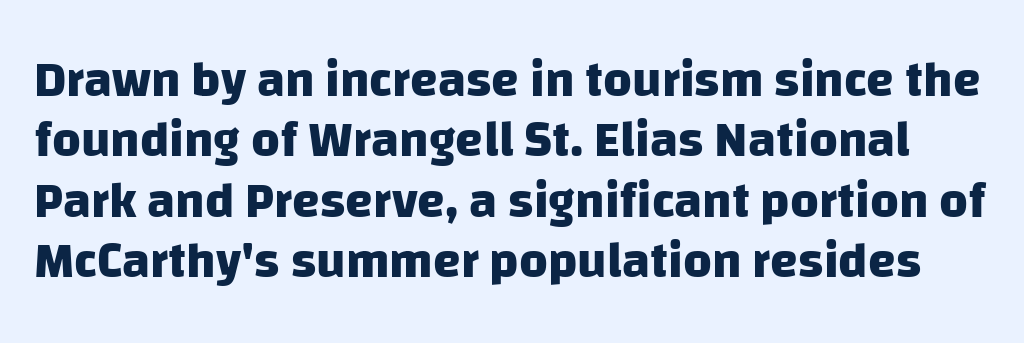
Q: Is the text bold? A: Yes.
Q: Is the typeface a serif or a sans-serif typeface? A: Sans-serif.
Q: Is the text underlined? A: No.
Q: Is the spacing between letters normal or unusually wide? A: Normal.
Q: Width (condensed, normal, or wide)? A: Normal.
Q: Stroke contrast? A: Low.
Q: x-height? A: Large.
Q: Monospaced? A: No.
